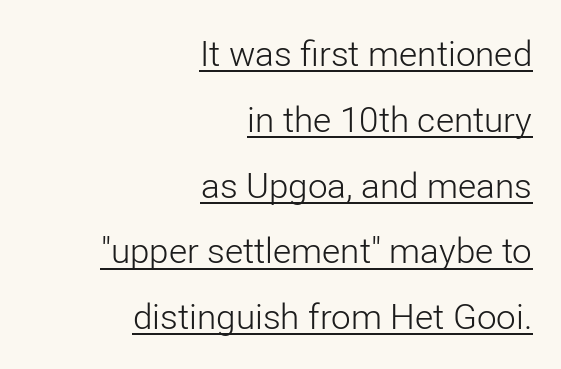
Q: Is the text bold? A: No.
Q: Is the text italic (slanted)? A: No, it is upright.
Q: Is the typeface a serif or a sans-serif typeface? A: Sans-serif.
Q: Is the text underlined? A: Yes.
Q: How is the paragraph aligned? A: Right-aligned.
Q: Is the spacing between letters normal or unusually wide? A: Normal.
Q: Width (condensed, normal, or wide)? A: Normal.
Q: Stroke contrast? A: Low.
Q: x-height? A: Medium.
Q: Monospaced? A: No.
